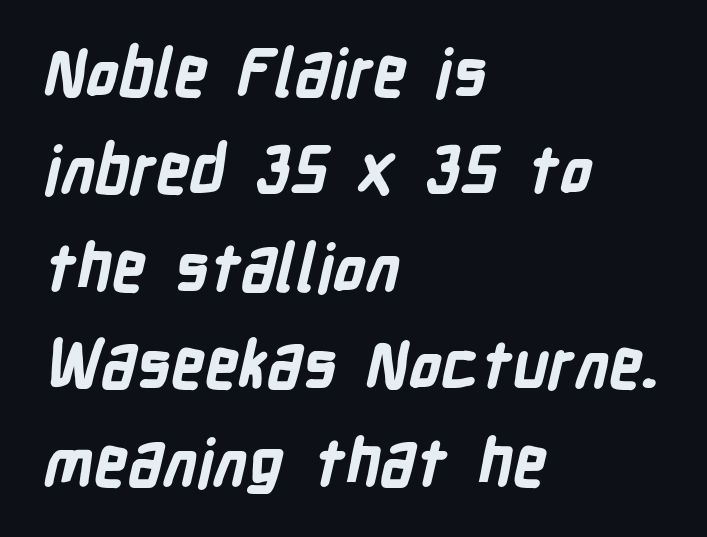
Q: Is the text bold? A: Yes.
Q: Is the typeface a serif or a sans-serif typeface? A: Sans-serif.
Q: Is the text underlined? A: No.
Q: How is the paragraph aligned? A: Left-aligned.
Q: Is the spacing between letters normal or unusually wide? A: Normal.
Q: Is the spacing between lines tight, normal or loose? A: Normal.
Q: Width (condensed, normal, or wide)? A: Condensed.
Q: Stroke contrast? A: Low.
Q: x-height? A: Medium.
Q: Monospaced? A: No.
